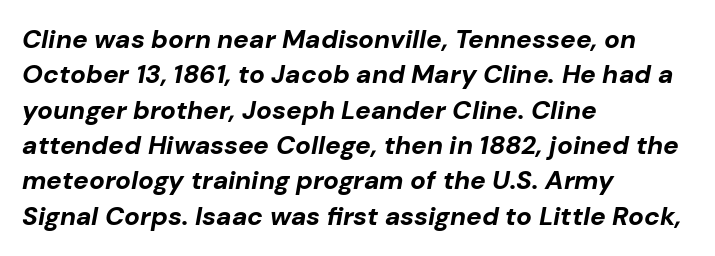
Q: Is the text bold? A: Yes.
Q: Is the text italic (slanted)? A: Yes, it leans right by about 10 degrees.
Q: Is the text underlined? A: No.
Q: How is the paragraph aligned? A: Left-aligned.
Q: Is the spacing between letters normal or unusually wide? A: Normal.
Q: Is the spacing between lines tight, normal or loose? A: Normal.
